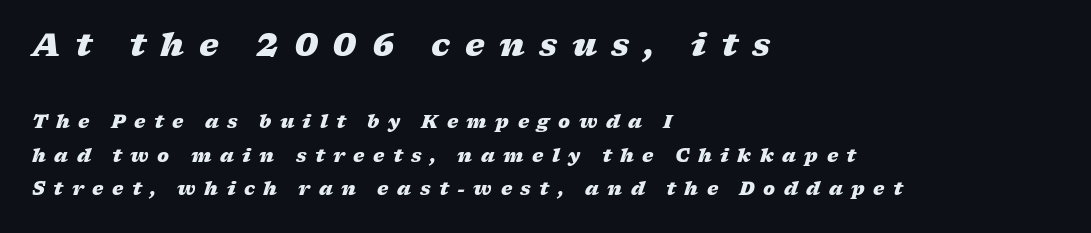
Compared with typical body copy, the letter spacing here is much looser. Layout note: lines flush left. The emphasis by scale lands on block number one, above. In terms of posture, this sample is oblique.
